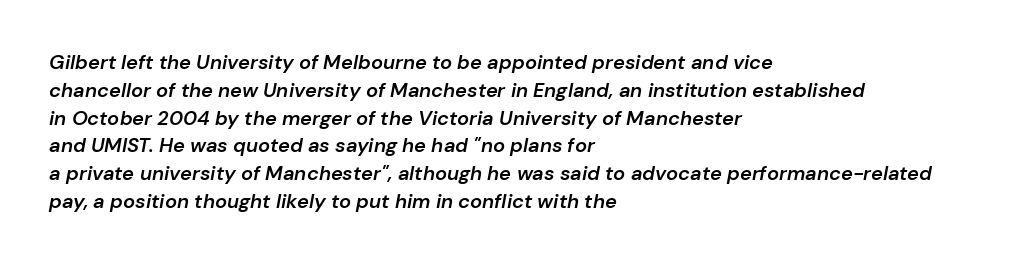
{"italic": "yes", "lean": "right", "slant_degrees": 10, "bold": "semi", "underline": "no", "align": "left", "line_spacing": "normal", "line_spacing_ratio": 1.39, "letter_spacing": "normal", "letter_spacing_em": 0.0, "glyph_px": 20}
